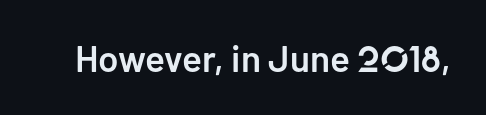
Default kerning and tracking; the words read as compact shapes. Every stem runs plumb, perpendicular to the baseline. Letterform terminals end flat and unadorned throughout the passage. The face used here is proportionally spaced, like ordinary book or web type. The strip under each line holds only bare page. Summary of weight: moderately heavy, a semibold.
